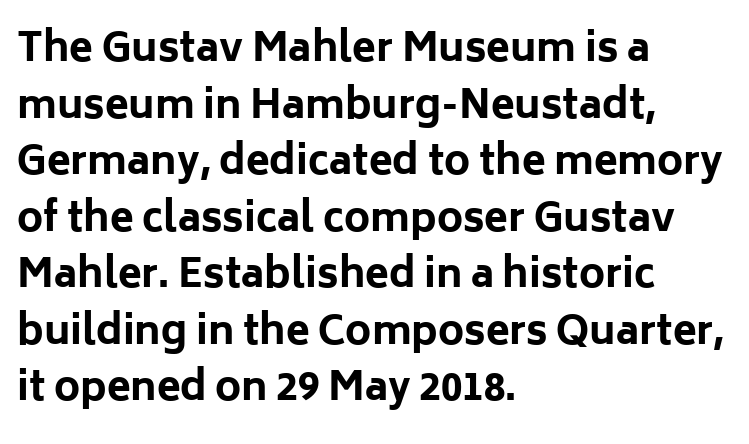
{"serif": "no", "italic": "no", "bold": "yes", "weight": "bold", "width": "normal", "stroke_contrast": "low", "x_height": "medium", "monospaced": "no", "underline": "no", "align": "left", "line_spacing": "normal", "line_spacing_ratio": 1.45, "letter_spacing": "normal", "letter_spacing_em": 0.0, "glyph_px": 39}
